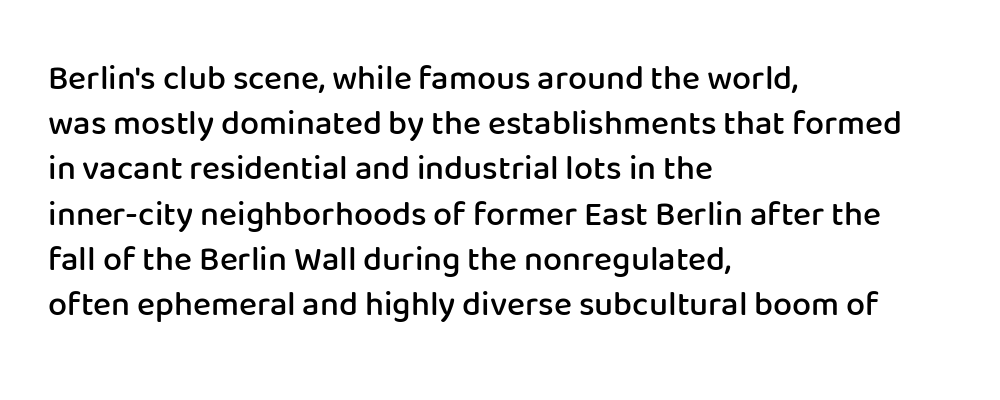
Q: Is the text bold? A: Semi-bold.
Q: Is the text italic (slanted)? A: No, it is upright.
Q: Is the typeface a serif or a sans-serif typeface? A: Sans-serif.
Q: Is the text underlined? A: No.
Q: How is the paragraph aligned? A: Left-aligned.
Q: Is the spacing between letters normal or unusually wide? A: Normal.
Q: Is the spacing between lines tight, normal or loose? A: Normal.
Q: Width (condensed, normal, or wide)? A: Normal.
Q: Stroke contrast? A: Low.
Q: x-height? A: Medium.
Q: Monospaced? A: No.
